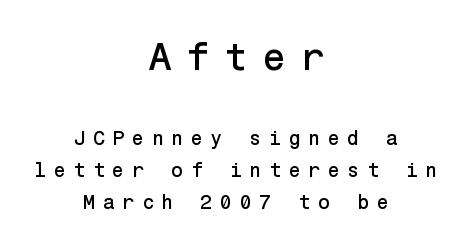
Q: Is the text italic (slanted)? A: No, it is upright.
Q: Is the typeface a serif or a sans-serif typeface? A: Sans-serif.
Q: Is the text underlined? A: No.
Q: How is the paragraph aligned? A: Centered.
Q: Is the spacing between letters normal or unusually wide? A: Unusually wide.
Q: Is the spacing between lines tight, normal or loose? A: Normal.
Q: Which block of text is set in a larger size, the first (top) or the second (bottom)? A: The first (top) one.
Q: Width (condensed, normal, or wide)? A: Normal.
Q: Stroke contrast? A: Low.
Q: x-height? A: Medium.
